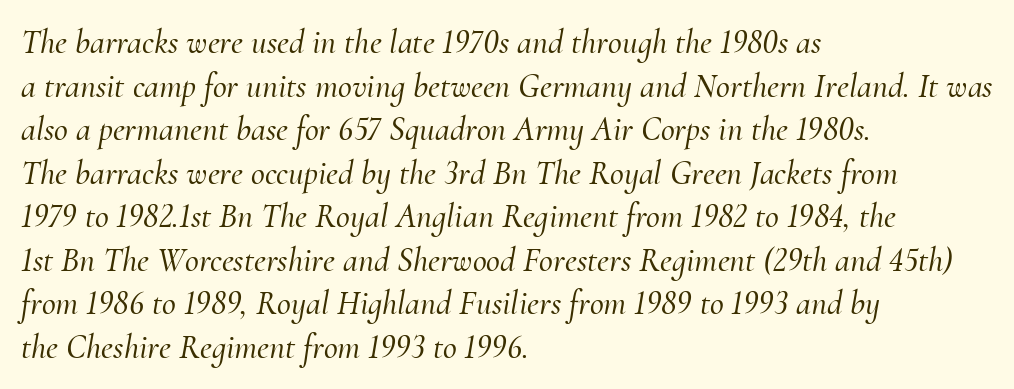
{"serif": "yes", "italic": "yes", "lean": "right", "slant_degrees": 10, "width": "normal", "stroke_contrast": "medium", "x_height": "small", "monospaced": "no", "underline": "no", "align": "left", "line_spacing": "normal", "line_spacing_ratio": 1.28, "letter_spacing": "normal", "letter_spacing_em": 0.0, "glyph_px": 34}
